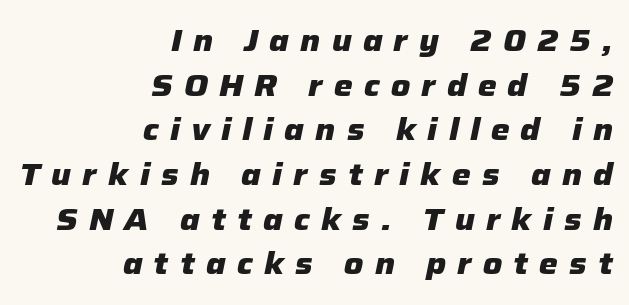
The image shows 30 px heavy type, italic (leaning right); set right-aligned, normal line spacing (1.49x), unusually wide letter spacing (+0.37 em), not underlined; low stroke contrast and a medium x-height.
